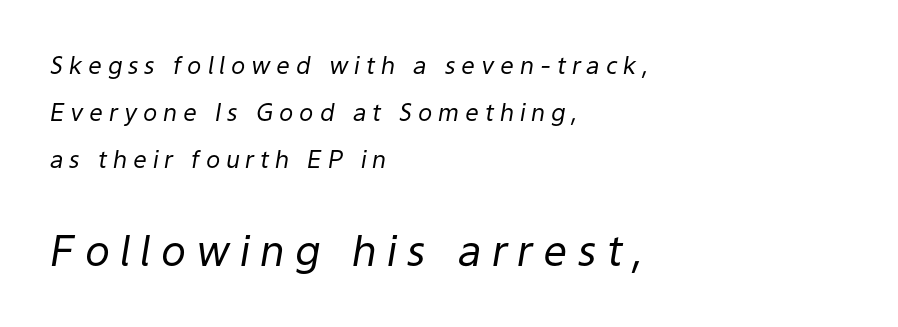
{"italic": "yes", "lean": "right", "slant_degrees": 9, "bold": "no", "weight": "regular", "width": "normal", "stroke_contrast": "low", "x_height": "medium", "monospaced": "no", "underline": "no", "align": "left", "line_spacing": "loose", "line_spacing_ratio": 1.96, "letter_spacing": "wide", "letter_spacing_em": 0.24, "larger_block": "second", "size_ratio": 1.75, "glyph_px": 42}
